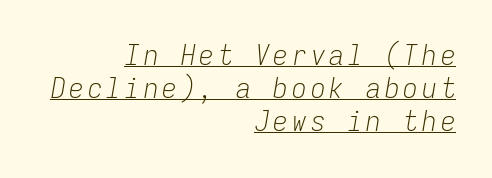
You can tell it's italic because the verticals aren't actually vertical. The rendering uses a small line-height, squeezing the rows. Somebody hit Ctrl+U on this one — the words are underlined. Is the block centered? No — it sits flush against the right margin. Is the stroke heavy? The answer is a plain regular-or-lighter.
